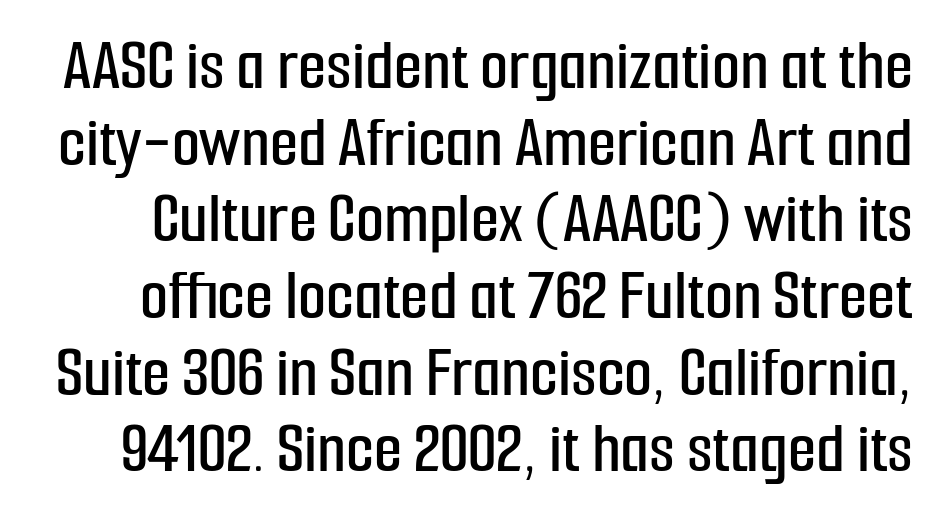
Q: Is the text italic (slanted)? A: No, it is upright.
Q: Is the typeface a serif or a sans-serif typeface? A: Sans-serif.
Q: Is the text underlined? A: No.
Q: Is the spacing between letters normal or unusually wide? A: Normal.
Q: Is the spacing between lines tight, normal or loose? A: Tight.
Q: Width (condensed, normal, or wide)? A: Condensed.
Q: Stroke contrast? A: Low.
Q: x-height? A: Medium.
Q: Monospaced? A: No.
